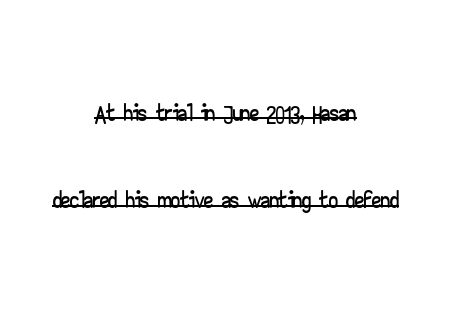
The line texture is even and compact thanks to regular tracking. A typographer would call this underscored text. Proportional: the letters do not fall into vertical columns. The letters stand upright; this is a roman face. Leading: increased. This rendering employs a face without finishing strokes, i.e., a sans-serif.
